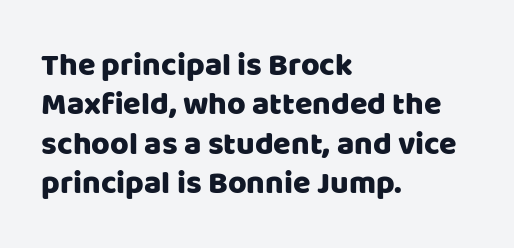
Character widths vary here, with narrow letters taking less room than wide ones. A typesetter would mark this as roman, not italic. Classification — sans serif. The ragged edge is on the right, which tells us the setting is flush left. Honestly, there is no underline to notice here at all. Look at the tracking — it's just the regular setting, nothing added.
